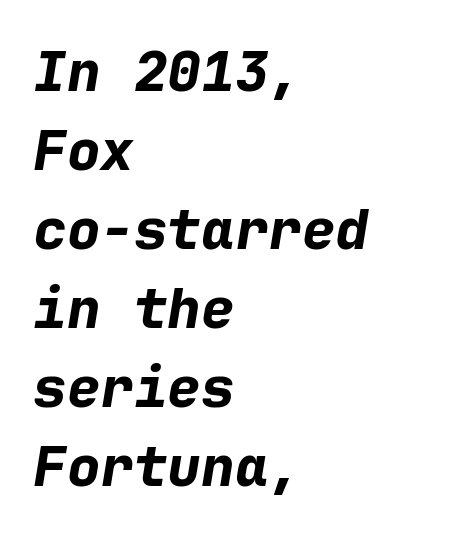
Visually the block forms a straight wall on the left and a jagged coastline on the right. The passage shown has conventional tracking throughout. When letters slant like this, we call the style italic. Summary of weight: heavy, a full bold. Underlining? Definitely not there. You could count columns in this text — the font is strictly monospaced.
